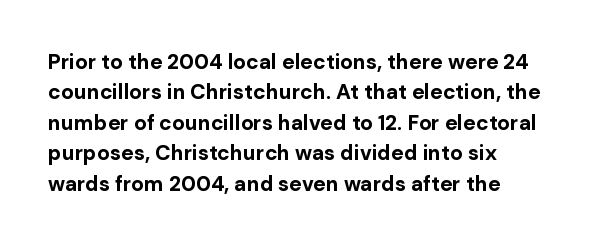
{"italic": "no", "bold": "yes", "underline": "no", "align": "left", "line_spacing": "normal", "line_spacing_ratio": 1.45, "letter_spacing": "normal", "letter_spacing_em": 0.0, "glyph_px": 21}
